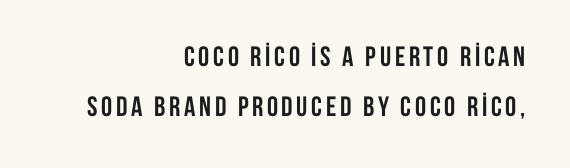
The image shows 28 px semibold, condensed sans-serif type, upright; set right-aligned, line spacing 1.77x, not underlined; low stroke contrast and a large x-height.
